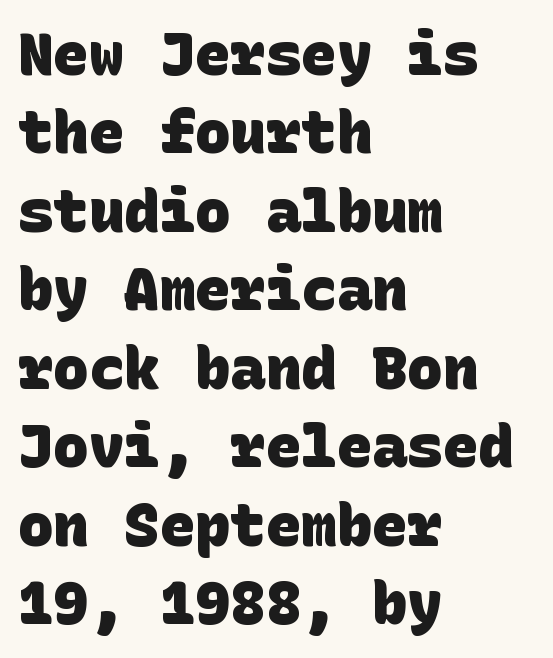
The type is set solid horizontally, with unmodified tracking. Layout note: lines flush left. Line spacing here is normal. Letters rest on an invisible, unmarked baseline.
